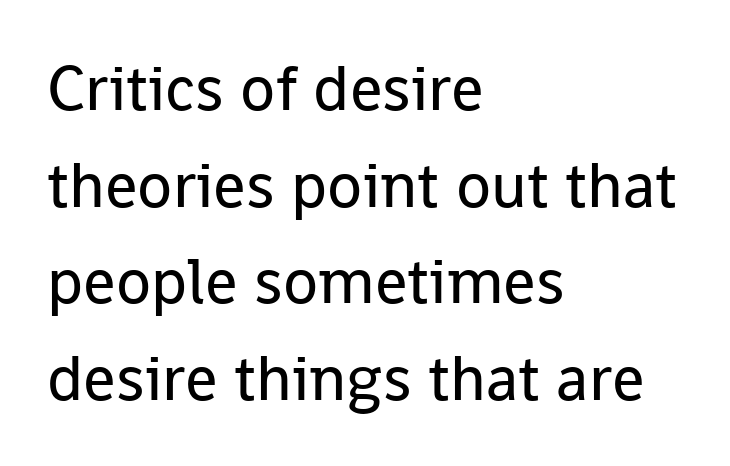
Bare-footed words on every line. Leftover space on each line is placed entirely after the last word. Whoever set this chose a conventional vertical rhythm. Bold? No — there's no thickening of the strokes. Caption: standard tracking, unaltered. Spacing verdict: proportional, widths tailored to each character.
